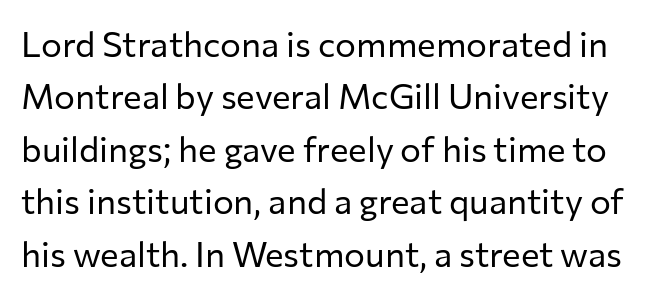
Q: Is the text bold? A: No.
Q: Is the text italic (slanted)? A: No, it is upright.
Q: Is the typeface a serif or a sans-serif typeface? A: Sans-serif.
Q: Is the text underlined? A: No.
Q: Is the spacing between letters normal or unusually wide? A: Normal.
Q: Is the spacing between lines tight, normal or loose? A: Normal.
Q: Width (condensed, normal, or wide)? A: Normal.
Q: Stroke contrast? A: Low.
Q: x-height? A: Medium.
Q: Monospaced? A: No.
